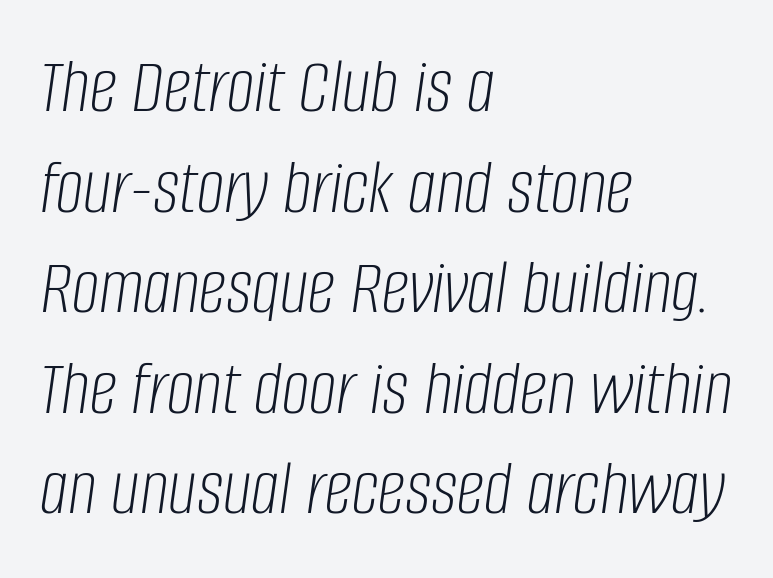
{"italic": "yes", "lean": "right", "slant_degrees": 8, "bold": "no", "weight": "light", "width": "condensed", "stroke_contrast": "low", "x_height": "large", "monospaced": "no", "underline": "no", "align": "left", "line_spacing": "normal", "line_spacing_ratio": 1.29, "letter_spacing": "normal", "letter_spacing_em": 0.0, "glyph_px": 78}
